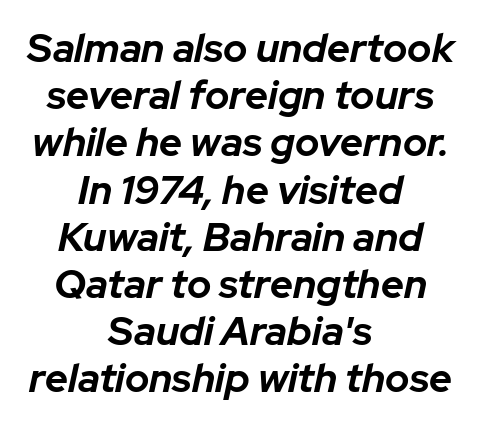
Q: Is the text bold? A: Yes.
Q: Is the text italic (slanted)? A: Yes, it leans right by about 12 degrees.
Q: Is the text underlined? A: No.
Q: How is the paragraph aligned? A: Centered.
Q: Is the spacing between letters normal or unusually wide? A: Normal.
Q: Width (condensed, normal, or wide)? A: Normal.
Q: Stroke contrast? A: Low.
Q: x-height? A: Medium.
Q: Monospaced? A: No.
